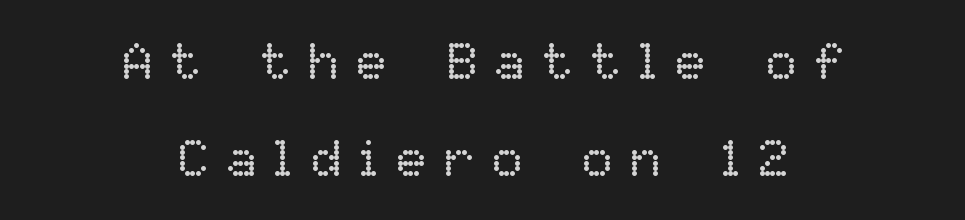
Q: Is the text bold? A: No.
Q: Is the text italic (slanted)? A: No, it is upright.
Q: Is the text underlined? A: No.
Q: How is the paragraph aligned? A: Centered.
Q: Is the spacing between letters normal or unusually wide? A: Unusually wide.
Q: Width (condensed, normal, or wide)? A: Normal.
Q: Stroke contrast? A: Low.
Q: x-height? A: Medium.
Q: Monospaced? A: No.
